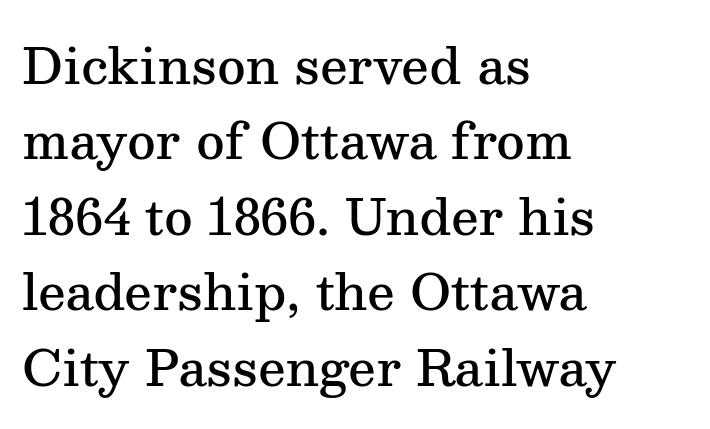
Q: Is the text bold? A: Semi-bold.
Q: Is the text italic (slanted)? A: No, it is upright.
Q: Is the typeface a serif or a sans-serif typeface? A: Serif.
Q: Is the text underlined? A: No.
Q: How is the paragraph aligned? A: Left-aligned.
Q: Is the spacing between letters normal or unusually wide? A: Normal.
Q: Is the spacing between lines tight, normal or loose? A: Normal.
Q: Width (condensed, normal, or wide)? A: Normal.
Q: Stroke contrast? A: Medium.
Q: x-height? A: Medium.
Q: Monospaced? A: No.
